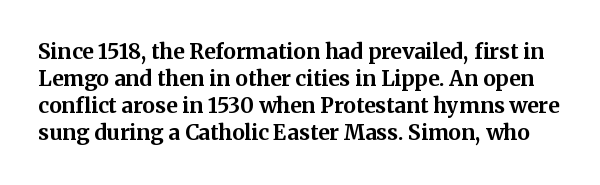
The image shows 21 px bold type, upright; set normal line spacing (1.29x), normal letter spacing, not underlined.
